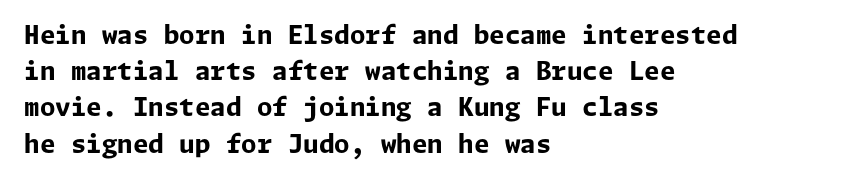
Q: Is the text bold? A: Yes.
Q: Is the text italic (slanted)? A: No, it is upright.
Q: Is the text underlined? A: No.
Q: How is the paragraph aligned? A: Left-aligned.
Q: Is the spacing between letters normal or unusually wide? A: Normal.
Q: Is the spacing between lines tight, normal or loose? A: Normal.
